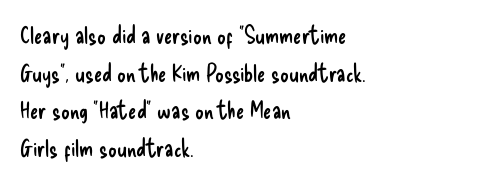
Q: Is the text bold? A: No.
Q: Is the text italic (slanted)? A: No, it is upright.
Q: Is the text underlined? A: No.
Q: How is the paragraph aligned? A: Left-aligned.
Q: Is the spacing between letters normal or unusually wide? A: Normal.
Q: Is the spacing between lines tight, normal or loose? A: Normal.
